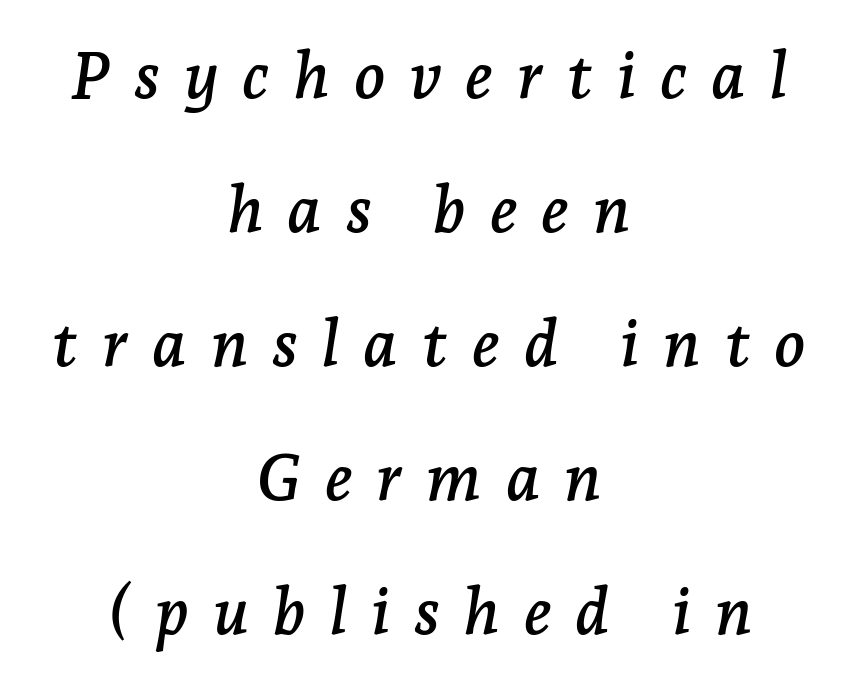
{"serif": "yes", "italic": "yes", "lean": "right", "slant_degrees": 7, "width": "normal", "stroke_contrast": "low", "x_height": "medium", "monospaced": "no", "underline": "no", "align": "center", "line_spacing": "loose", "line_spacing_ratio": 2.06, "letter_spacing": "wide", "letter_spacing_em": 0.37, "glyph_px": 65}
